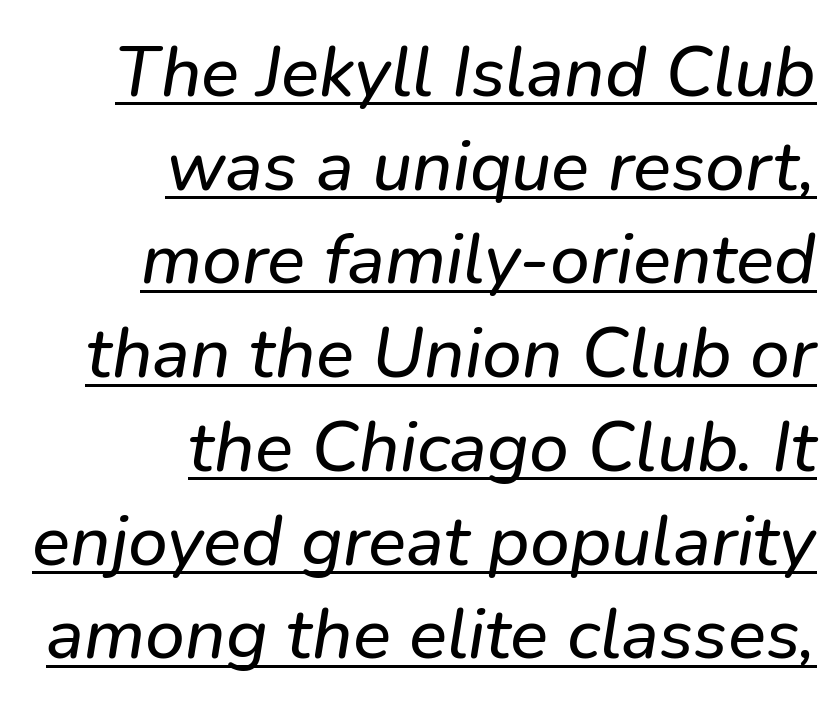
The setting favours the right margin, as signatures and pull-quotes sometimes do. Somebody hit Ctrl+U on this one — the words are underlined. The letters advance in unequal steps, a hallmark of proportional type. The axis of the letterforms is tilted away from vertical. Notice how descenders clear the ascenders below comfortably — that's standard leading. Standard letterfit; no display-style spreading of the glyphs.
